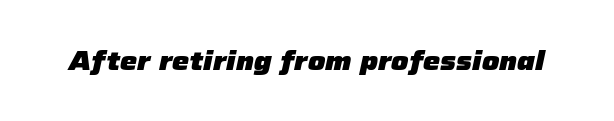
The image shows 27 px bold type, italic (leaning right); set normal letter spacing, not underlined.
